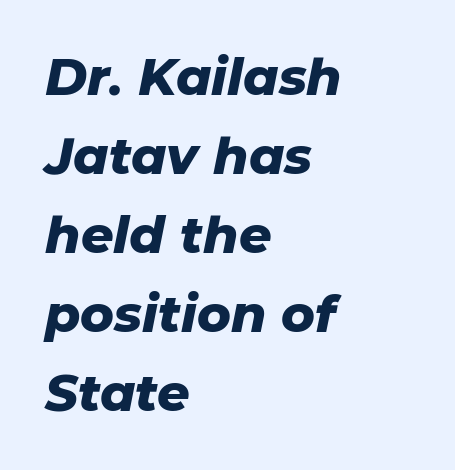
{"italic": "yes", "lean": "right", "slant_degrees": 11, "bold": "yes", "weight": "heavy", "width": "normal", "stroke_contrast": "low", "x_height": "medium", "monospaced": "no", "underline": "no", "align": "left", "line_spacing": "normal", "line_spacing_ratio": 1.55, "letter_spacing": "normal", "letter_spacing_em": 0.0, "glyph_px": 51}
